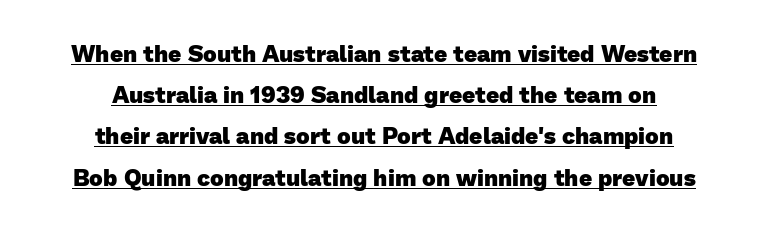
The image shows 23 px bold type; set centered, line spacing 1.79x, normal letter spacing, underlined.
